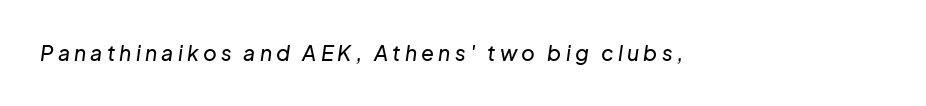
Characters follow at a spacing far wider than the type designer built in. The face used here has a pronounced slope to its letters. Has an underline been added? It has not.
